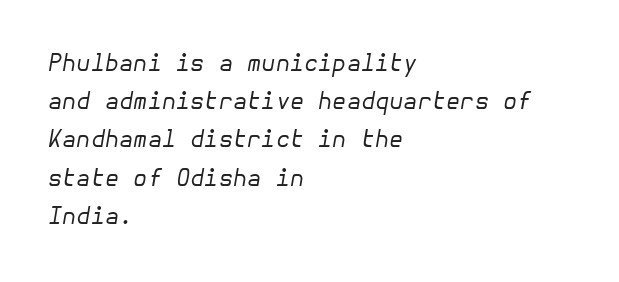
These lines were composed using italics. Type without underlining. Left-aligned paragraph, ragged on the right. Words appear dense and cohesive because spacing is normal. Regular leading.
